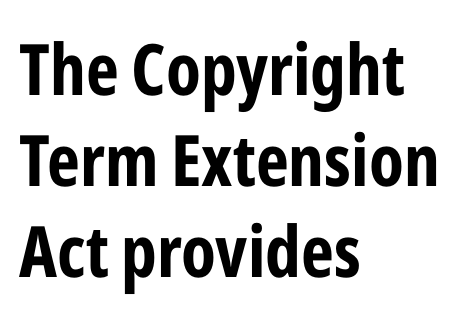
{"serif": "no", "italic": "no", "bold": "yes", "weight": "bold", "width": "condensed", "stroke_contrast": "low", "x_height": "medium", "monospaced": "no", "underline": "no", "align": "left", "line_spacing": "normal", "line_spacing_ratio": 1.28, "letter_spacing": "normal", "letter_spacing_em": 0.0, "glyph_px": 71}
